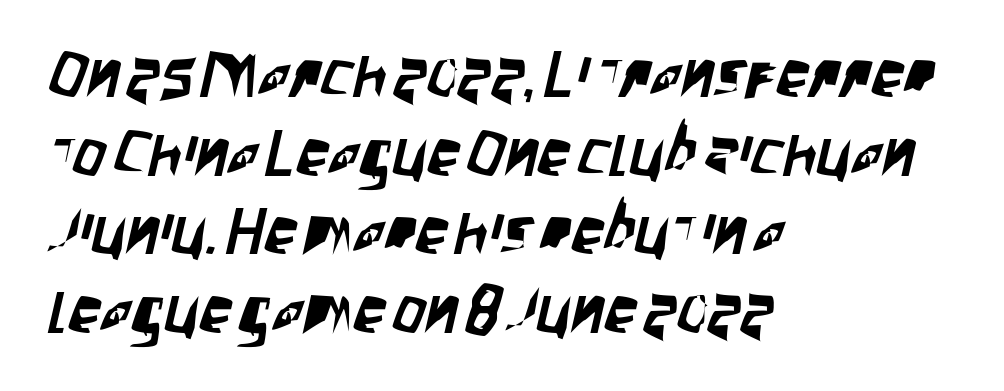
The image shows 65 px condensed sans-serif type; set left-aligned, line spacing 1.21x, normal letter spacing, not underlined; low stroke contrast and a large x-height.
